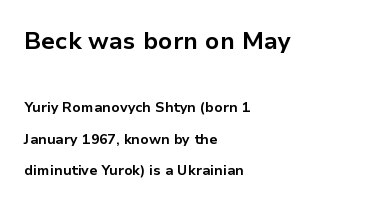
Q: Is the text bold? A: Yes.
Q: Is the text italic (slanted)? A: No, it is upright.
Q: Is the text underlined? A: No.
Q: How is the paragraph aligned? A: Left-aligned.
Q: Is the spacing between letters normal or unusually wide? A: Normal.
Q: Is the spacing between lines tight, normal or loose? A: Loose.
Q: Which block of text is set in a larger size, the first (top) or the second (bottom)? A: The first (top) one.
